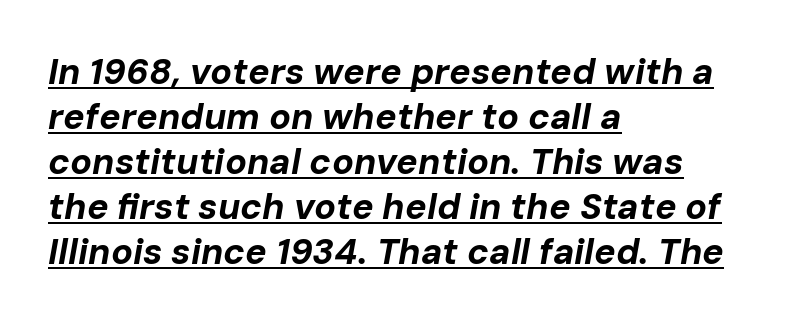
Q: Is the text bold? A: Yes.
Q: Is the text italic (slanted)? A: Yes, it leans right by about 10 degrees.
Q: Is the text underlined? A: Yes.
Q: How is the paragraph aligned? A: Left-aligned.
Q: Is the spacing between letters normal or unusually wide? A: Normal.
Q: Is the spacing between lines tight, normal or loose? A: Normal.
Q: Width (condensed, normal, or wide)? A: Normal.
Q: Stroke contrast? A: Low.
Q: x-height? A: Medium.
Q: Monospaced? A: No.
